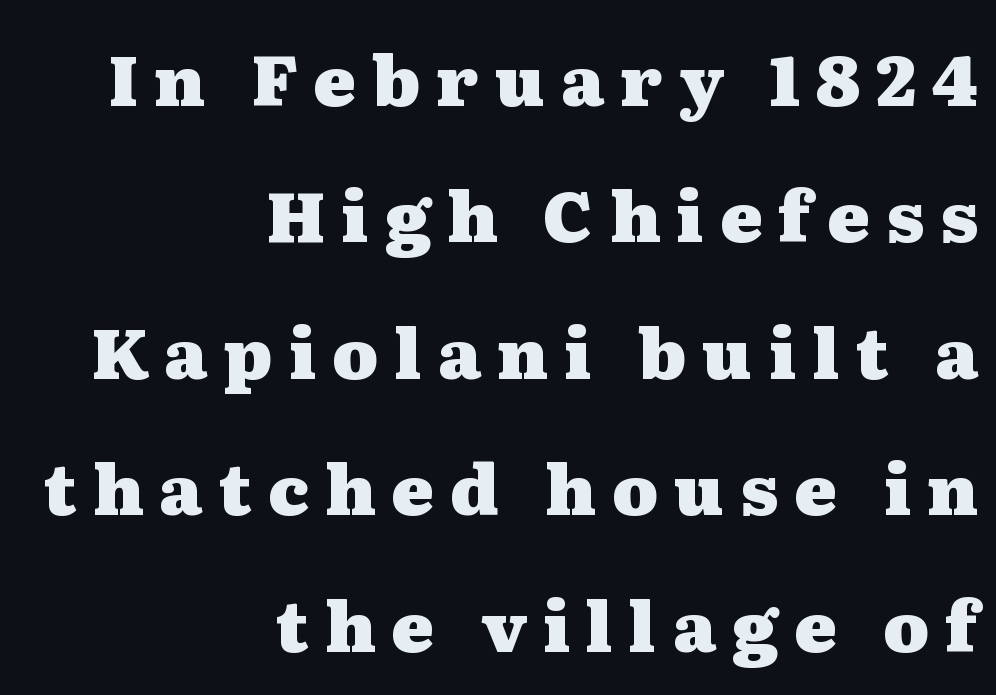
Airy leading. Beneath every word, the page is bare. Varying glyph widths throughout — classic text-font behaviour. Characters remain perfectly vertical along every line.
